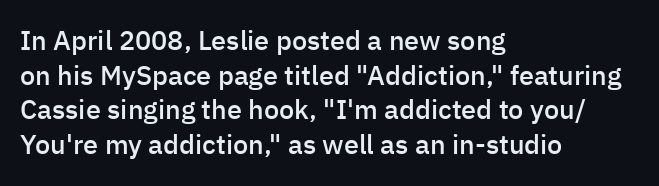
Set as a demibold, roughly 600 on the weight scale. The rendering anchors every line to the left-hand side. Tracking here is standard; glyphs follow each other at the usual distance. In terms of posture, this sample is upright. Each row of text sits above clean, open space.
